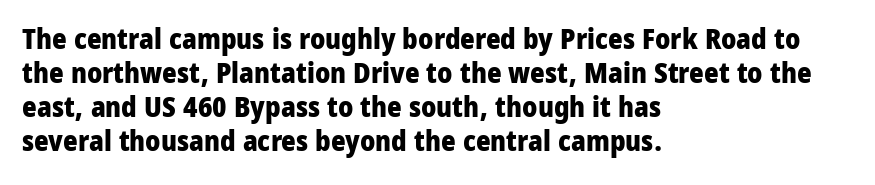
{"serif": "no", "italic": "no", "bold": "yes", "weight": "heavy", "width": "condensed", "stroke_contrast": "low", "x_height": "large", "monospaced": "no", "underline": "no", "align": "left", "line_spacing_ratio": 1.21, "letter_spacing": "normal", "letter_spacing_em": 0.0, "glyph_px": 28}
